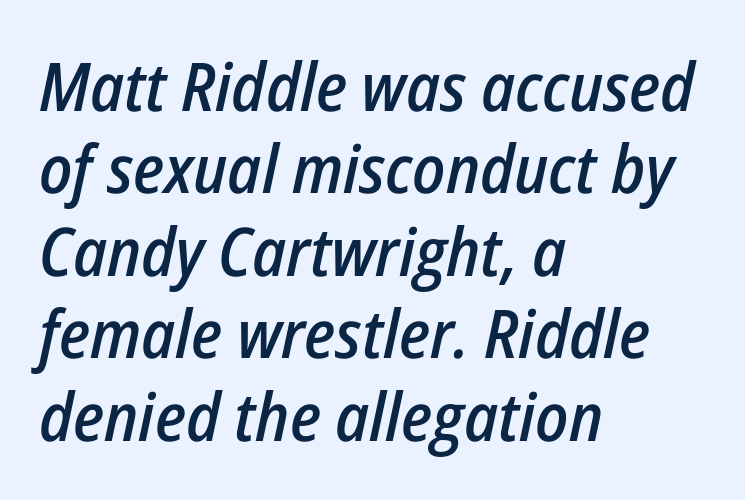
Q: Is the text bold? A: Semi-bold.
Q: Is the text italic (slanted)? A: Yes, it leans right by about 12 degrees.
Q: Is the text underlined? A: No.
Q: How is the paragraph aligned? A: Left-aligned.
Q: Is the spacing between letters normal or unusually wide? A: Normal.
Q: Width (condensed, normal, or wide)? A: Condensed.
Q: Stroke contrast? A: Low.
Q: x-height? A: Medium.
Q: Monospaced? A: No.
